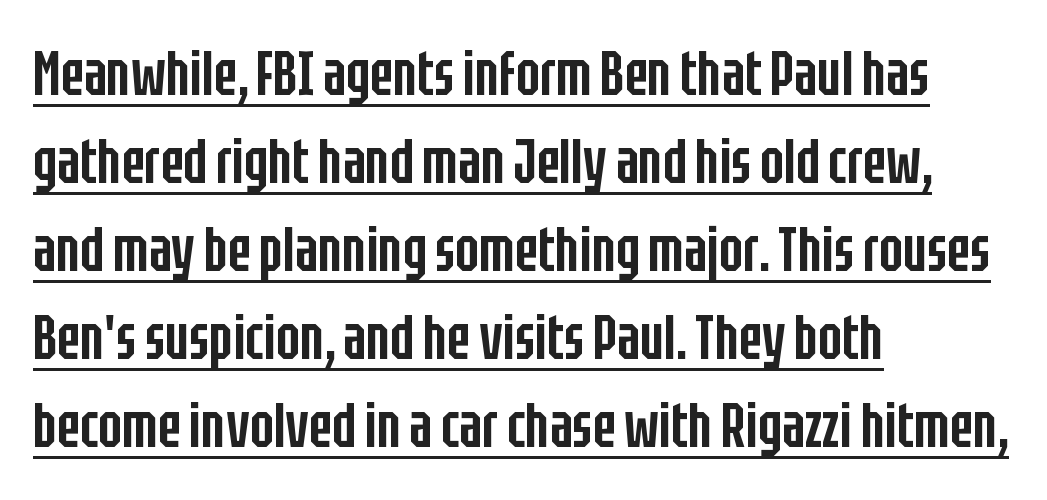
The image shows 62 px semibold, condensed sans-serif type, upright; set left-aligned, normal line spacing (1.42x), normal letter spacing, underlined; low stroke contrast and a large x-height.
